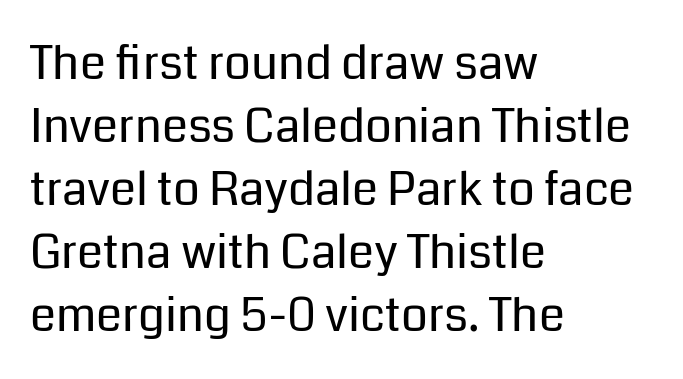
The image shows 47 px regular-weight sans-serif type, upright; set left-aligned, normal line spacing (1.34x), normal letter spacing, not underlined; low stroke contrast and a medium x-height.
